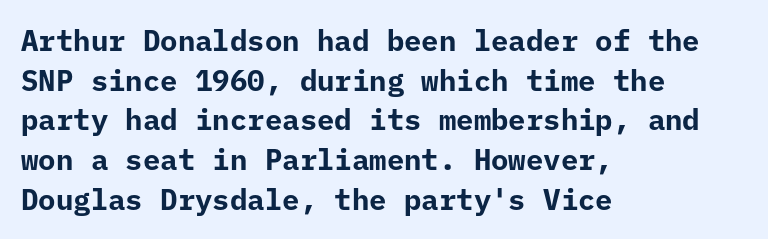
{"serif": "no", "italic": "no", "bold": "yes", "weight": "bold", "width": "normal", "stroke_contrast": "low", "x_height": "medium", "monospaced": "yes", "underline": "no", "align": "left", "line_spacing": "normal", "line_spacing_ratio": 1.37, "letter_spacing": "normal", "letter_spacing_em": 0.0, "glyph_px": 29}
